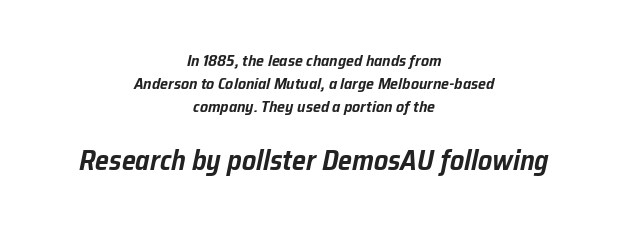
Typeset on center — no edge is straight. Posture: slanted. Glance below the letters and you will spot only blank space. Default kerning and tracking; the words read as compact shapes. Students, observe: this is what conventionally led text looks like. The face used here appears at its bigger size in the lower chunk.
